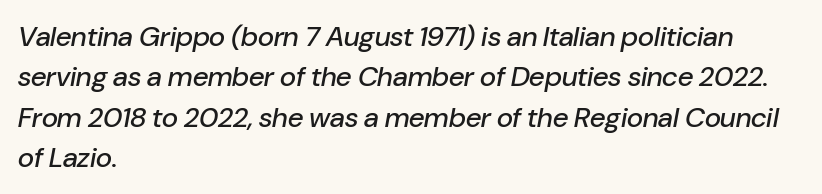
The image shows 28 px text type, italic (leaning right); set left-aligned, normal line spacing (1.44x), normal letter spacing, not underlined; low stroke contrast and a medium x-height.
